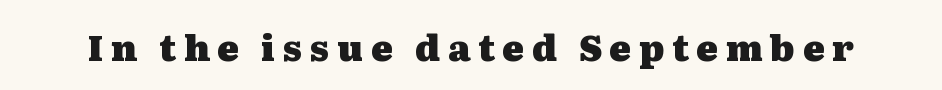
The image shows 36 px heavy, wide serif type, upright; set unusually wide letter spacing (+0.21 em), not underlined; medium stroke contrast and a medium x-height.
